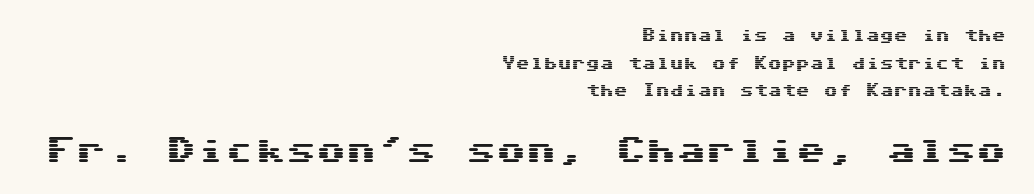
The image shows 30 px wide sans-serif type, upright; set right-aligned, loose line spacing (1.97x), normal letter spacing, not underlined; the second (bottom) block is 2.14x larger; medium stroke contrast and a medium x-height.
